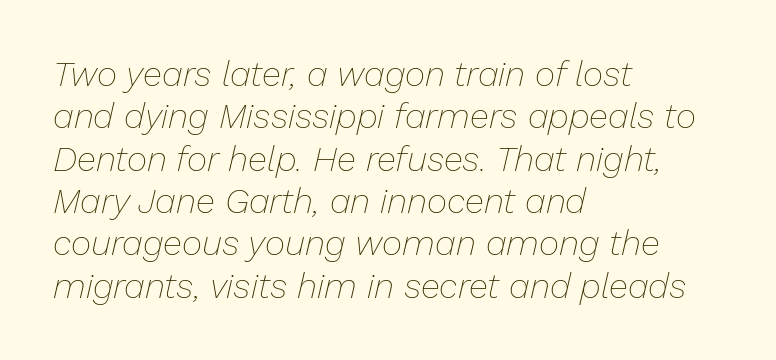
The text carries the slant typical of an italic or oblique font. These lines are rendered in a variable-pitch font. Letter spacing: default. Bold? No — there's no thickening of the strokes. This sample is left-justified, so line endings fall wherever the words run out. A bare baseline throughout the passage.
